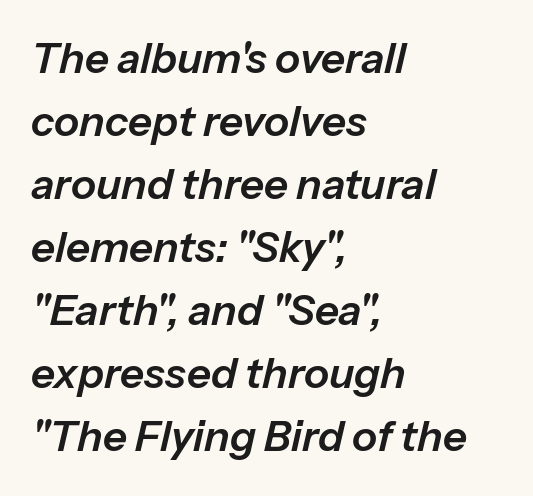
{"italic": "yes", "lean": "right", "slant_degrees": 13, "width": "normal", "stroke_contrast": "low", "x_height": "medium", "monospaced": "no", "underline": "no", "align": "left", "line_spacing": "normal", "line_spacing_ratio": 1.5, "letter_spacing": "normal", "letter_spacing_em": 0.0, "glyph_px": 42}
